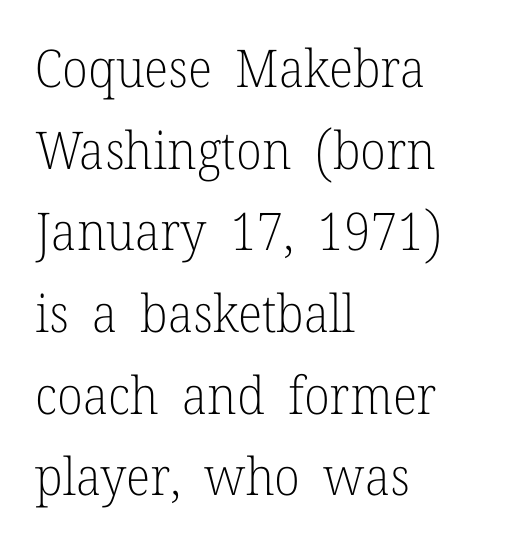
{"serif": "yes", "italic": "no", "bold": "no", "weight": "light", "width": "normal", "stroke_contrast": "low", "x_height": "medium", "monospaced": "no", "underline": "no", "align": "left", "line_spacing": "normal", "line_spacing_ratio": 1.57, "letter_spacing": "normal", "letter_spacing_em": 0.0, "glyph_px": 52}
